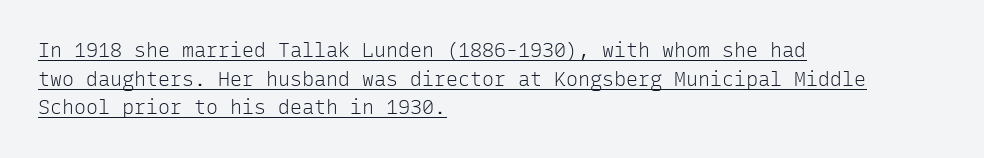
{"italic": "no", "bold": "no", "underline": "yes", "align": "left", "line_spacing": "normal", "line_spacing_ratio": 1.43, "letter_spacing": "normal", "letter_spacing_em": 0.0, "glyph_px": 20}
